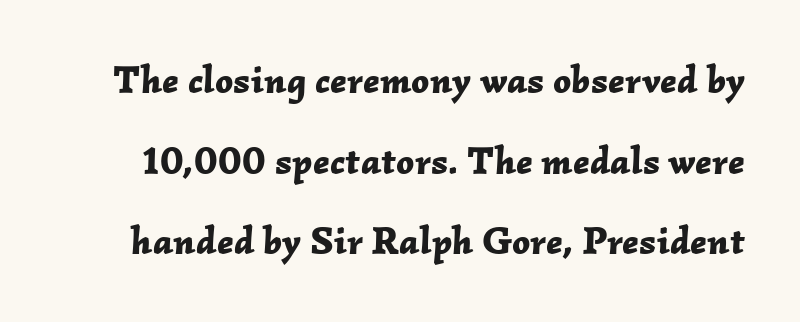
Q: Is the text bold? A: Yes.
Q: Is the text italic (slanted)? A: Yes, it leans right by about 2 degrees.
Q: Is the text underlined? A: No.
Q: Is the spacing between letters normal or unusually wide? A: Normal.
Q: Is the spacing between lines tight, normal or loose? A: Loose.
Q: Width (condensed, normal, or wide)? A: Normal.
Q: Stroke contrast? A: Low.
Q: x-height? A: Medium.
Q: Monospaced? A: No.
